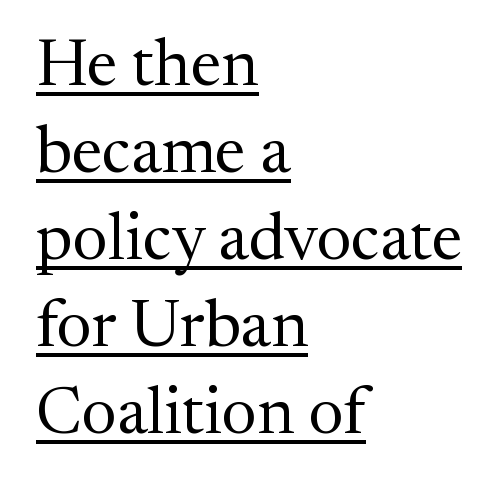
Q: Is the text bold? A: No.
Q: Is the text italic (slanted)? A: No, it is upright.
Q: Is the typeface a serif or a sans-serif typeface? A: Serif.
Q: Is the text underlined? A: Yes.
Q: How is the paragraph aligned? A: Left-aligned.
Q: Is the spacing between letters normal or unusually wide? A: Normal.
Q: Is the spacing between lines tight, normal or loose? A: Normal.
Q: Width (condensed, normal, or wide)? A: Normal.
Q: Stroke contrast? A: Medium.
Q: x-height? A: Medium.
Q: Monospaced? A: No.
